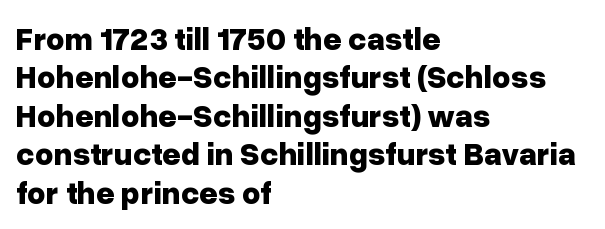
Each word holds together tightly as a unit, with standard inter-letter gaps. Strong, thick strokes mark this as bold type. The text was rendered using a sans face with plain stroke endings. Anything drawn beneath the words? Only blank space. Quick note: not italic, upright.
